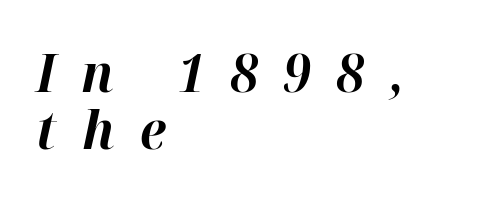
The passage shown is not underscored anywhere. Line spacing here is tight. Character widths vary here, with narrow letters taking less room than wide ones. Tracking value appears strongly positive — letters spread wide.
